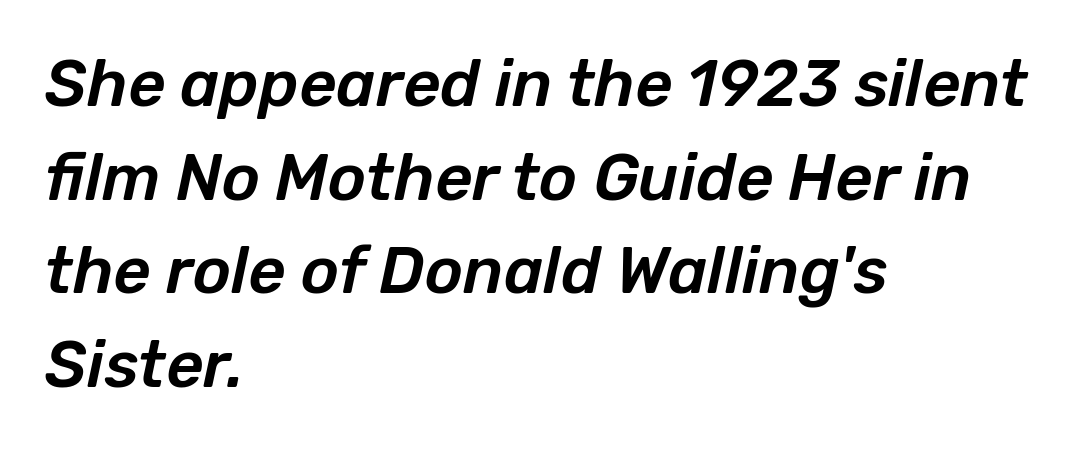
{"italic": "yes", "lean": "right", "slant_degrees": 12, "width": "normal", "stroke_contrast": "low", "x_height": "medium", "monospaced": "no", "underline": "no", "align": "left", "line_spacing": "normal", "line_spacing_ratio": 1.44, "letter_spacing": "normal", "letter_spacing_em": 0.0, "glyph_px": 65}
